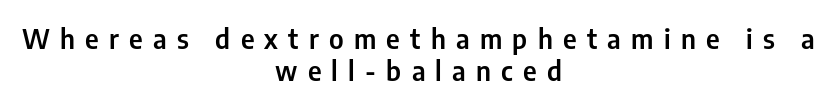
{"italic": "no", "underline": "no", "align": "center", "line_spacing_ratio": 1.2, "letter_spacing": "wide", "letter_spacing_em": 0.38, "glyph_px": 27}
